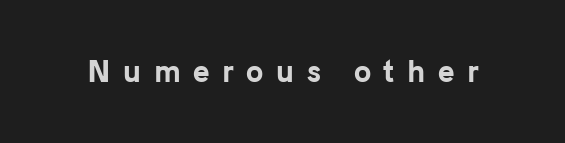
The specimen omits any rule beneath the text block's lines. The letters advance in unequal steps, a hallmark of proportional type. Strokes here are thick enough to call this a true bold. The letters stand straight up with perfectly vertical stems.
